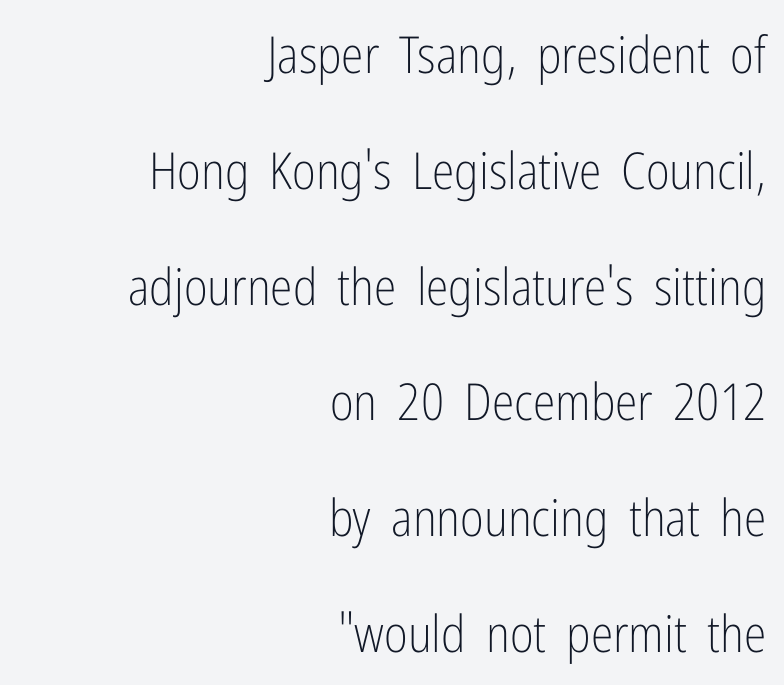
Q: Is the text bold? A: No.
Q: Is the text italic (slanted)? A: No, it is upright.
Q: Is the typeface a serif or a sans-serif typeface? A: Sans-serif.
Q: Is the text underlined? A: No.
Q: How is the paragraph aligned? A: Right-aligned.
Q: Is the spacing between letters normal or unusually wide? A: Normal.
Q: Is the spacing between lines tight, normal or loose? A: Loose.
Q: Width (condensed, normal, or wide)? A: Condensed.
Q: Stroke contrast? A: Low.
Q: x-height? A: Medium.
Q: Monospaced? A: No.
